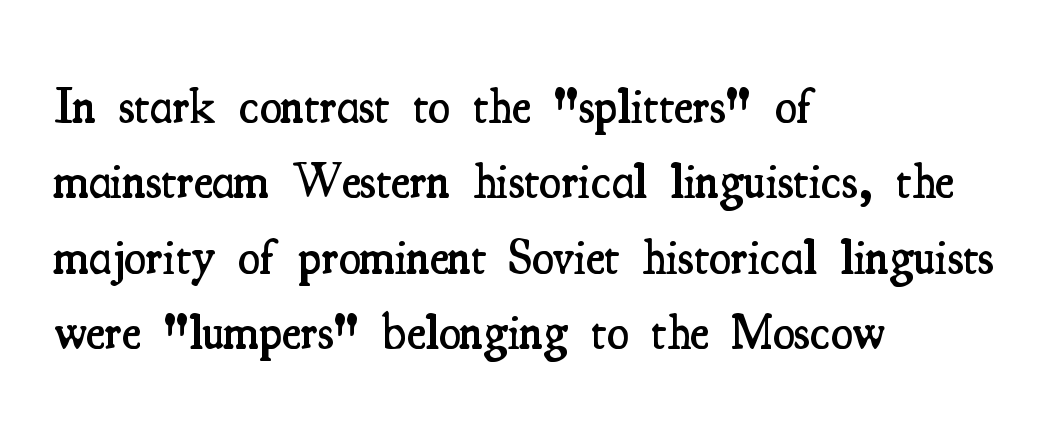
{"serif": "yes", "italic": "no", "bold": "semi", "weight": "semibold", "width": "condensed", "stroke_contrast": "medium", "x_height": "small", "monospaced": "no", "underline": "no", "align": "left", "line_spacing": "normal", "line_spacing_ratio": 1.51, "letter_spacing": "normal", "letter_spacing_em": 0.0, "glyph_px": 50}
